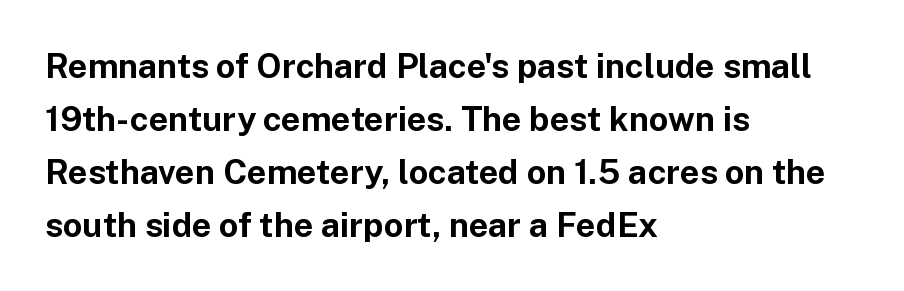
{"serif": "no", "italic": "no", "bold": "yes", "weight": "bold", "width": "normal", "stroke_contrast": "low", "x_height": "medium", "monospaced": "no", "underline": "no", "align": "left", "line_spacing": "normal", "line_spacing_ratio": 1.56, "letter_spacing": "normal", "letter_spacing_em": 0.0, "glyph_px": 34}
